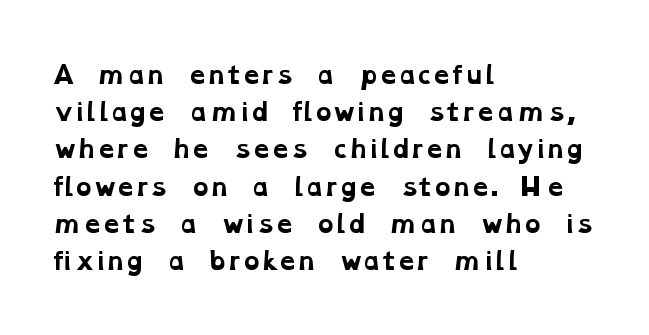
The image shows 24 px bold type; set left-aligned, normal line spacing (1.55x), normal letter spacing, not underlined.
